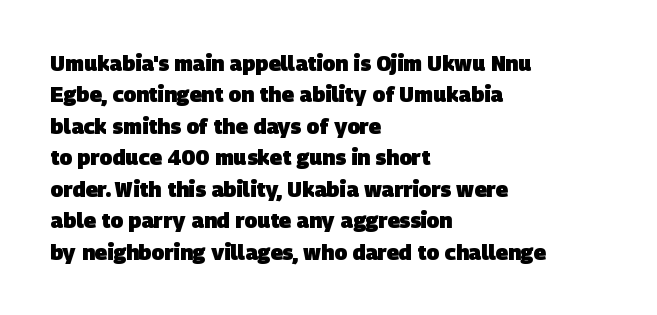
Q: Is the text bold? A: Yes.
Q: Is the text underlined? A: No.
Q: How is the paragraph aligned? A: Left-aligned.
Q: Is the spacing between letters normal or unusually wide? A: Normal.
Q: Is the spacing between lines tight, normal or loose? A: Normal.
